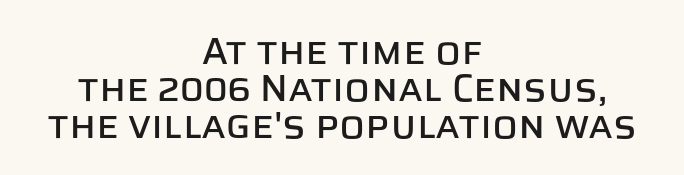
What's the leading like? Squeezed, with rows nearly overlapping. You could not count columns in this text — the font is proportionally spaced. This sample uses a sans-serif face. Letters rest on an invisible, unmarked baseline. Caption: standard tracking, unaltered. Leftover space on each line is divided equally before and after the words.
